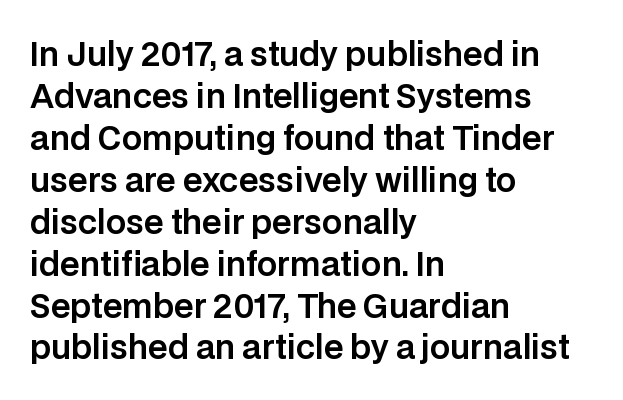
Q: Is the text italic (slanted)? A: No, it is upright.
Q: Is the typeface a serif or a sans-serif typeface? A: Sans-serif.
Q: Is the text underlined? A: No.
Q: How is the paragraph aligned? A: Left-aligned.
Q: Is the spacing between letters normal or unusually wide? A: Normal.
Q: Is the spacing between lines tight, normal or loose? A: Normal.
Q: Width (condensed, normal, or wide)? A: Normal.
Q: Stroke contrast? A: Low.
Q: x-height? A: Large.
Q: Monospaced? A: No.
